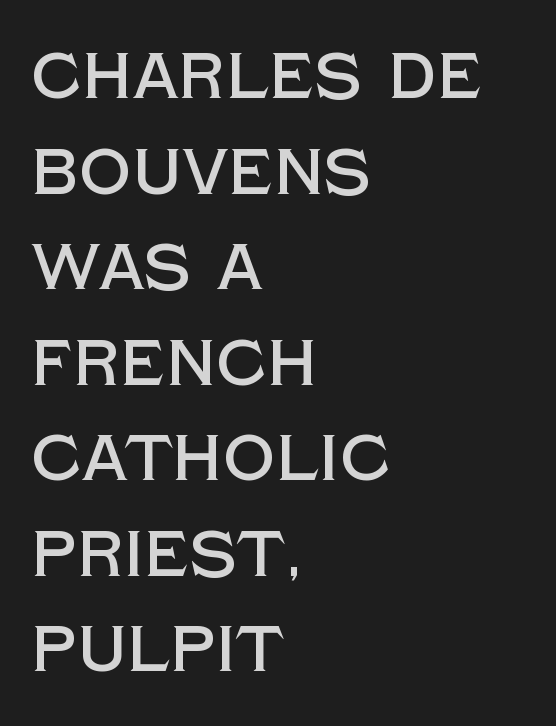
The image shows 65 px sans-serif type, upright; set left-aligned, normal line spacing (1.47x), normal letter spacing, not underlined; a large x-height.
